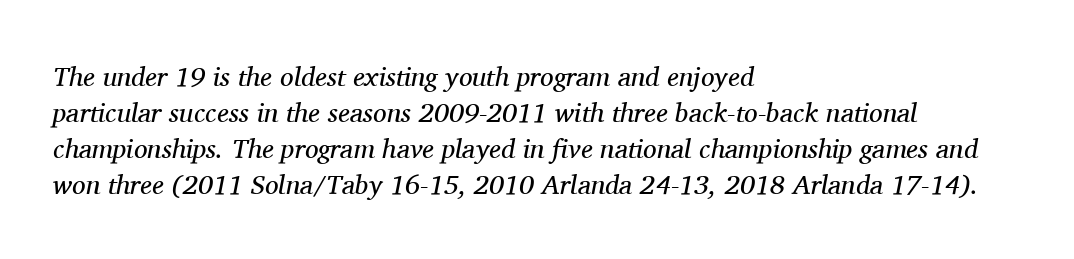
The image shows 27 px text type, italic (leaning right); set left-aligned, normal line spacing (1.33x), normal letter spacing, not underlined.
